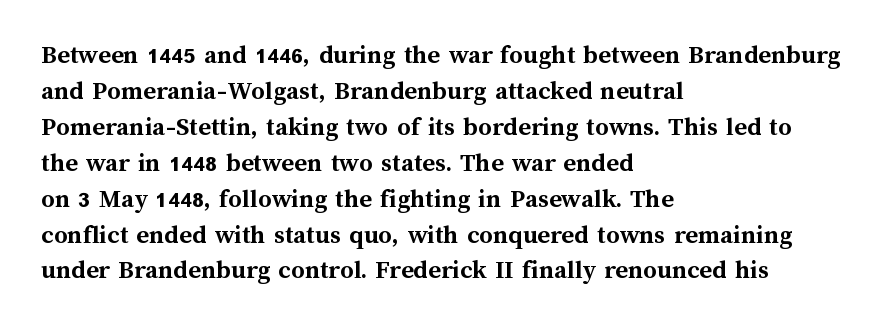
{"italic": "no", "bold": "yes", "underline": "no", "align": "left", "line_spacing": "normal", "line_spacing_ratio": 1.33, "letter_spacing": "normal", "letter_spacing_em": 0.0, "glyph_px": 27}
